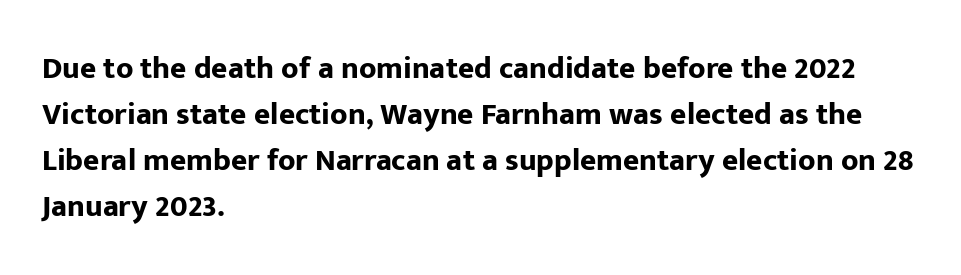
The image shows 31 px bold sans-serif type, upright; set left-aligned, normal line spacing (1.48x), normal letter spacing, not underlined; low stroke contrast and a medium x-height.
